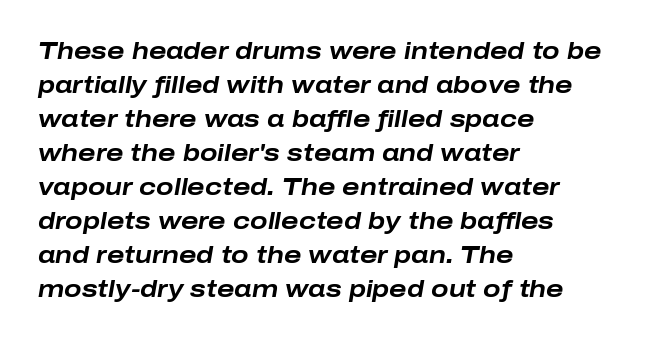
The image shows 23 px bold type, italic (leaning right); set left-aligned, normal line spacing (1.48x), normal letter spacing, not underlined.
